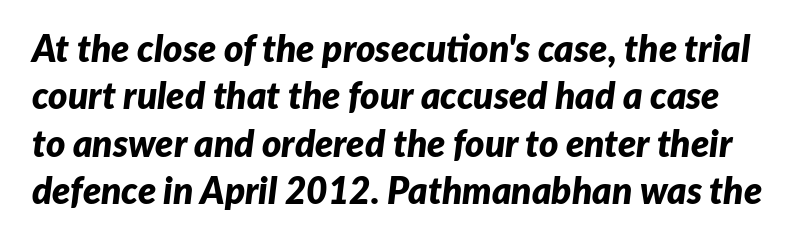
{"italic": "yes", "lean": "right", "slant_degrees": 7, "bold": "yes", "weight": "bold", "width": "normal", "stroke_contrast": "low", "x_height": "medium", "monospaced": "no", "underline": "no", "line_spacing": "normal", "line_spacing_ratio": 1.28, "letter_spacing": "normal", "letter_spacing_em": 0.0, "glyph_px": 37}
